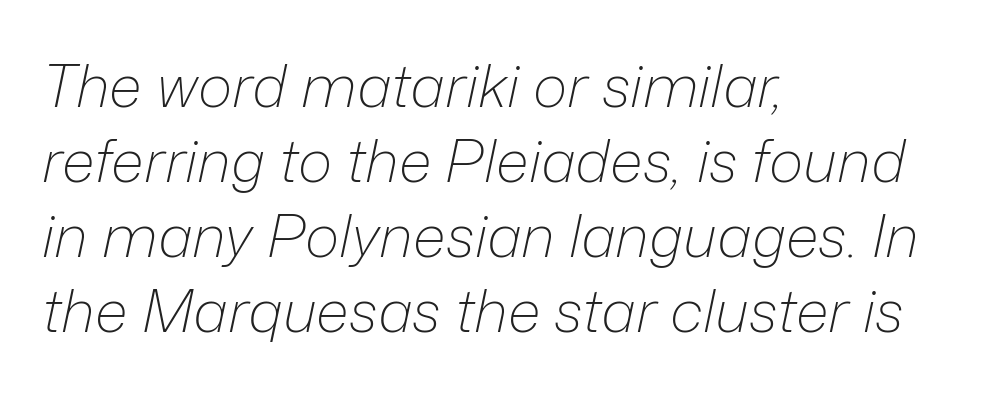
Just letters on the line, the space beneath them empty. An italicized treatment has been applied to the whole sample. The letterforms sit at book weight or below. If you measured baseline to baseline, you'd find a middling distance.
